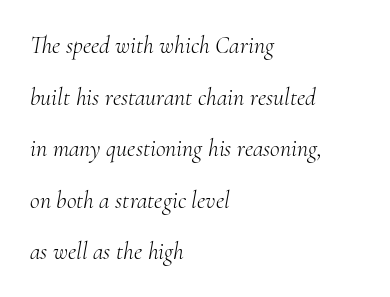
Type without underlining. Casual observation: everything's shoved over to the left. The text carries the slant typical of an italic or oblique font. If you measured baseline to baseline, you'd find a long distance. Summary of weight: not heavy and not bold. Default kerning and tracking; the words read as compact shapes.
